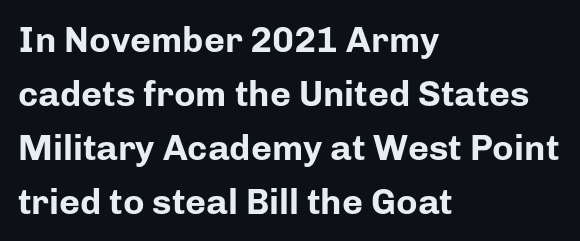
{"serif": "no", "italic": "no", "bold": "yes", "weight": "bold", "width": "normal", "stroke_contrast": "low", "x_height": "medium", "monospaced": "no", "underline": "no", "align": "left", "line_spacing": "normal", "line_spacing_ratio": 1.5, "letter_spacing": "normal", "letter_spacing_em": 0.0, "glyph_px": 36}
